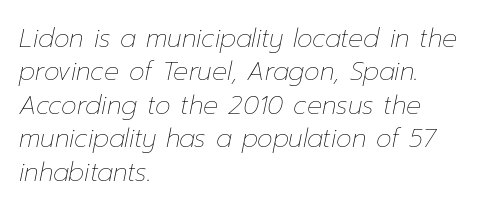
The image shows 25 px text type, italic (leaning right); set left-aligned, normal line spacing (1.34x), normal letter spacing, not underlined.
